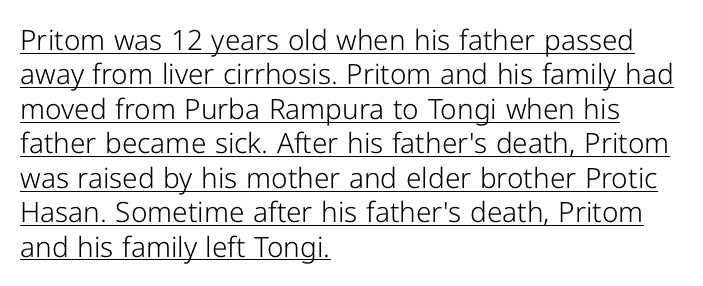
The image shows 28 px light sans-serif type, upright; set left-aligned, line spacing 1.23x, normal letter spacing, underlined; low stroke contrast and a medium x-height.
